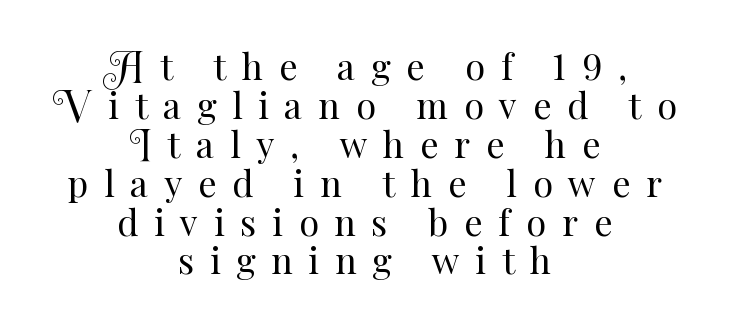
{"italic": "no", "bold": "no", "weight": "regular", "width": "normal", "stroke_contrast": "medium", "x_height": "small", "monospaced": "no", "underline": "no", "align": "center", "line_spacing": "tight", "line_spacing_ratio": 1.08, "letter_spacing": "wide", "letter_spacing_em": 0.44, "glyph_px": 36}
